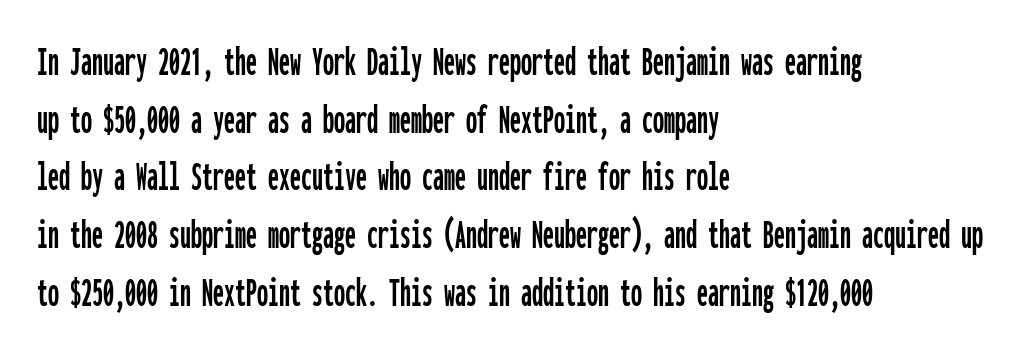
{"serif": "no", "italic": "no", "width": "condensed", "stroke_contrast": "low", "x_height": "medium", "monospaced": "yes", "underline": "no", "align": "left", "line_spacing": "normal", "line_spacing_ratio": 1.31, "letter_spacing": "normal", "letter_spacing_em": 0.0, "glyph_px": 44}
